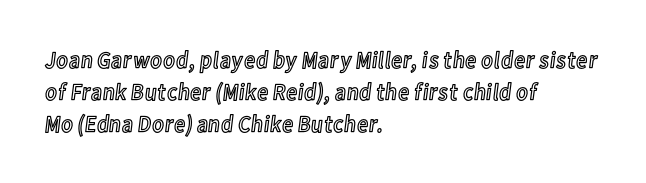
The vertical gap from one line to the next is medium. Standard letterfit; no display-style spreading of the glyphs. The passage is arranged the way most books set body copy — flush left. Rule under the text: the space is simply empty.
